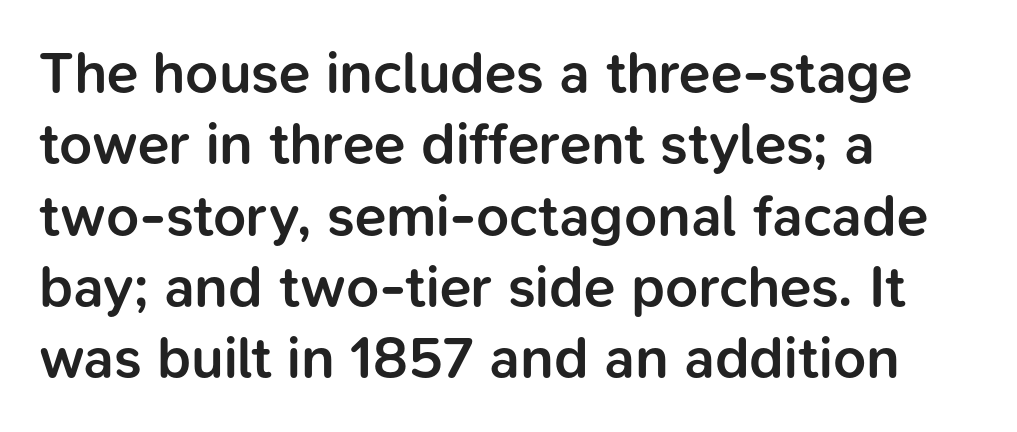
Q: Is the text bold? A: Semi-bold.
Q: Is the text italic (slanted)? A: No, it is upright.
Q: Is the typeface a serif or a sans-serif typeface? A: Sans-serif.
Q: Is the text underlined? A: No.
Q: How is the paragraph aligned? A: Left-aligned.
Q: Is the spacing between letters normal or unusually wide? A: Normal.
Q: Width (condensed, normal, or wide)? A: Normal.
Q: Stroke contrast? A: Low.
Q: x-height? A: Medium.
Q: Monospaced? A: No.
